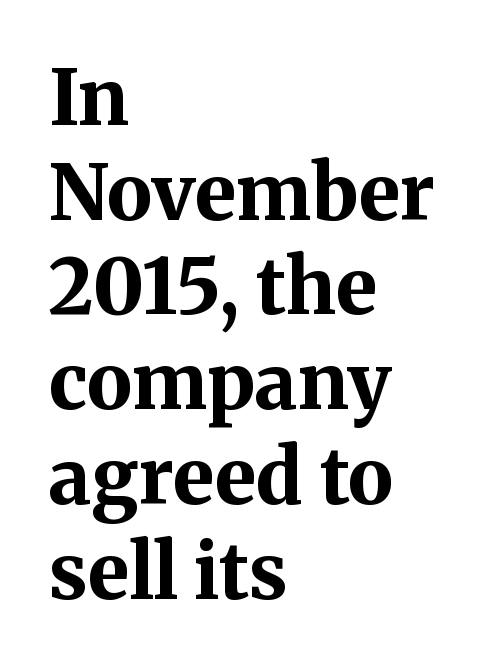
Q: Is the text bold? A: Yes.
Q: Is the text italic (slanted)? A: No, it is upright.
Q: Is the typeface a serif or a sans-serif typeface? A: Serif.
Q: Is the text underlined? A: No.
Q: How is the paragraph aligned? A: Left-aligned.
Q: Is the spacing between letters normal or unusually wide? A: Normal.
Q: Width (condensed, normal, or wide)? A: Normal.
Q: Stroke contrast? A: Medium.
Q: x-height? A: Medium.
Q: Monospaced? A: No.
